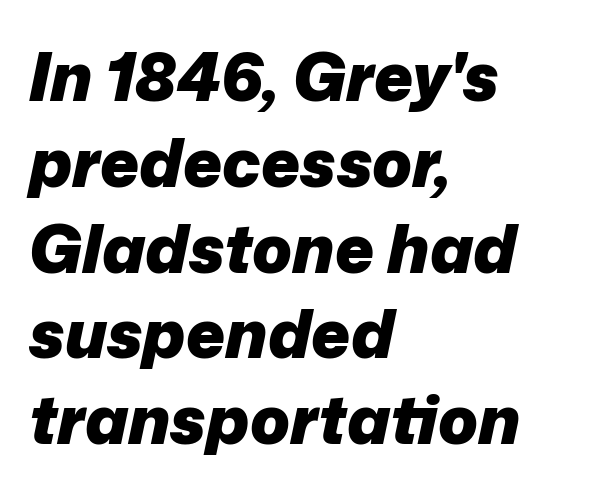
The string is rendered with underlining switched off. Note the varied advance widths — an 'i' is clearly narrower than an 'm'. Is the block centered? No — it sits flush against the left margin. Is there much room between lines? A standard amount, neither cramped nor airy.
